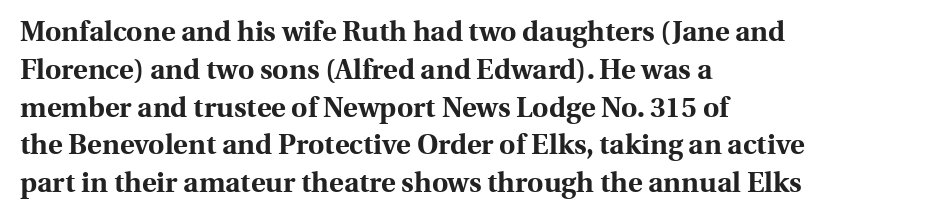
The image shows 28 px bold serif type, upright; set left-aligned, normal line spacing (1.35x), normal letter spacing, not underlined; a medium x-height.
